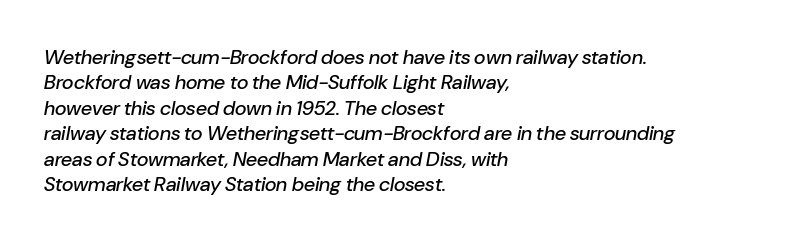
The image shows 20 px text type, italic (leaning right); set left-aligned, normal line spacing (1.27x), normal letter spacing, not underlined.
